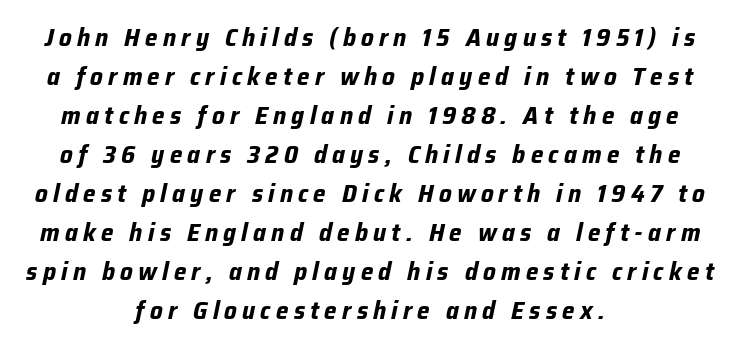
{"italic": "yes", "lean": "right", "slant_degrees": 12, "bold": "yes", "underline": "no", "align": "center", "line_spacing": "normal", "line_spacing_ratio": 1.56, "letter_spacing": "wide", "letter_spacing_em": 0.21, "glyph_px": 25}
